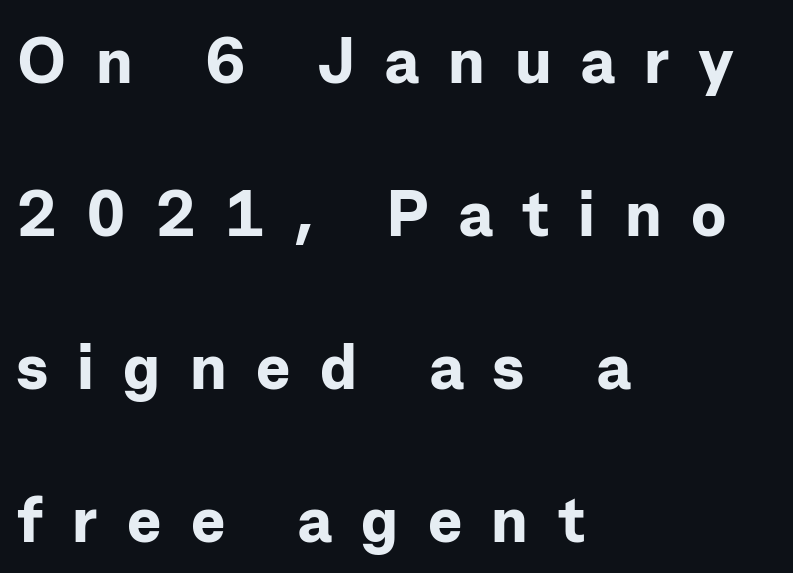
What kind of face is this? One without serifs — a sans. Here the designer chose a conventional face with non-uniform glyph widths. Characters follow at a spacing far wider than the type designer built in. The typesetter chose a ragged-right arrangement here. The letters stand upright; this is a roman face. How would I describe the line gaps? Wide and relaxed.
